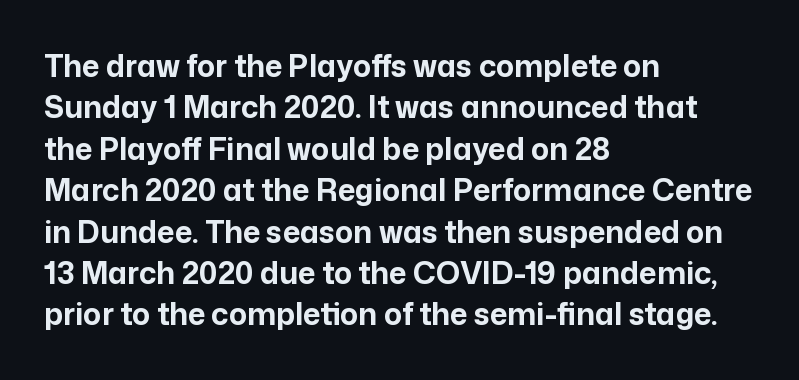
The image shows 30 px bold sans-serif type, upright; set left-aligned, normal line spacing (1.38x), normal letter spacing, not underlined; low stroke contrast and a medium x-height.
